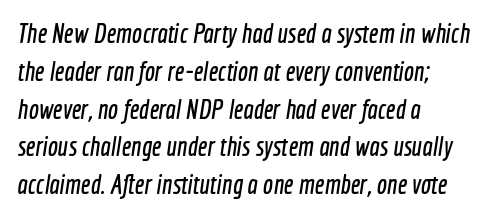
Short note: letters normally spaced. Is the block centered? No — it sits flush against the left margin. Is there much room between lines? A standard amount, neither cramped nor airy. Rule under the text: the space is simply empty.
